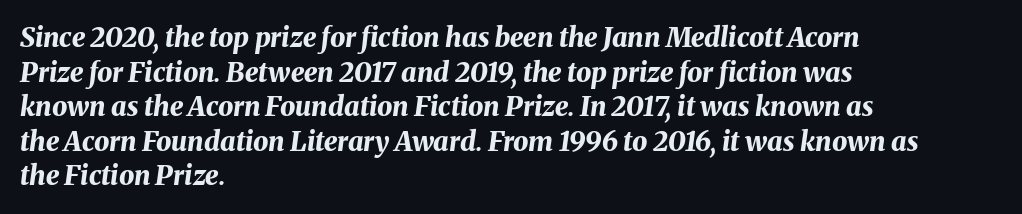
The image shows 27 px bold type, italic (leaning right); set left-aligned, normal line spacing (1.28x), normal letter spacing, not underlined.
